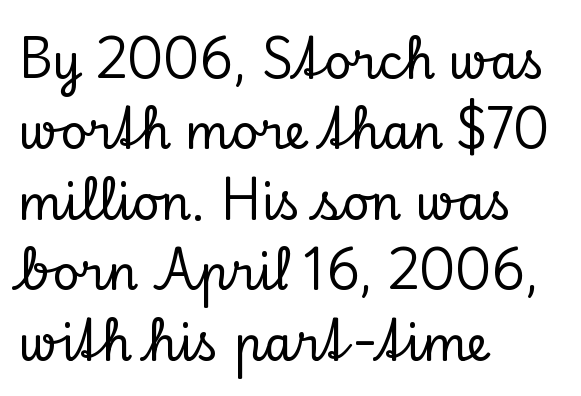
Q: Is the text italic (slanted)? A: No, it is upright.
Q: Is the text underlined? A: No.
Q: How is the paragraph aligned? A: Left-aligned.
Q: Is the spacing between letters normal or unusually wide? A: Normal.
Q: Is the spacing between lines tight, normal or loose? A: Normal.
Q: Width (condensed, normal, or wide)? A: Normal.
Q: Stroke contrast? A: Low.
Q: x-height? A: Small.
Q: Monospaced? A: No.
